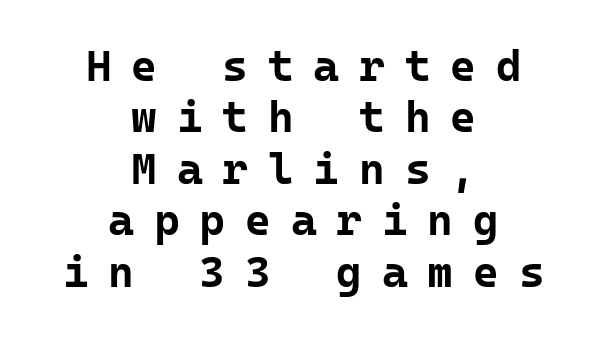
The image shows 44 px bold sans-serif type, upright, monospaced; set centered, line spacing 1.17x, unusually wide letter spacing (+0.45 em), not underlined; low stroke contrast and a medium x-height.
